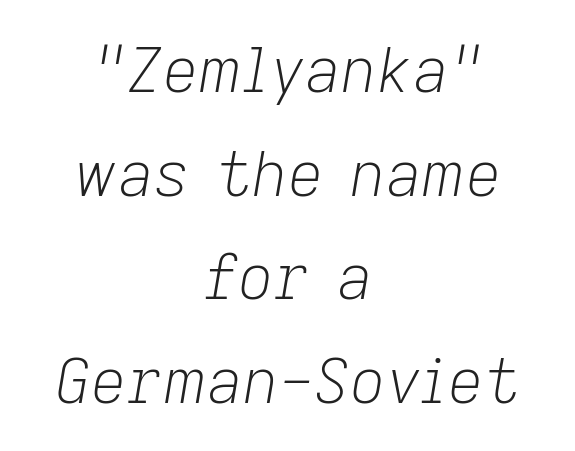
{"italic": "yes", "lean": "right", "slant_degrees": 9, "bold": "no", "weight": "light", "width": "normal", "stroke_contrast": "low", "x_height": "medium", "monospaced": "no", "underline": "no", "align": "center", "line_spacing": "normal", "line_spacing_ratio": 1.67, "letter_spacing": "normal", "letter_spacing_em": 0.0, "glyph_px": 62}
